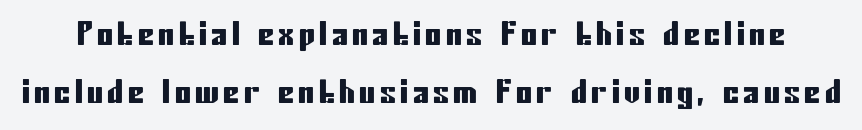
You could not count columns in this text — the font is proportionally spaced. Nope, no serifs anywhere on these letters. Any mark beneath the type? The region is blank. Unlike italic type, these characters show no tilt at all.
